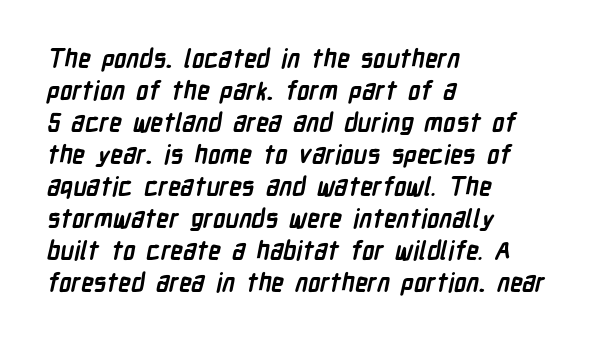
How are the letters spaced? Ordinarily, with no added tracking. Just letters on the line, the space beneath them empty. Compared with an ordinary text face, these strokes are far heavier — a full bold. All the whitespace from short lines collects on the right.
